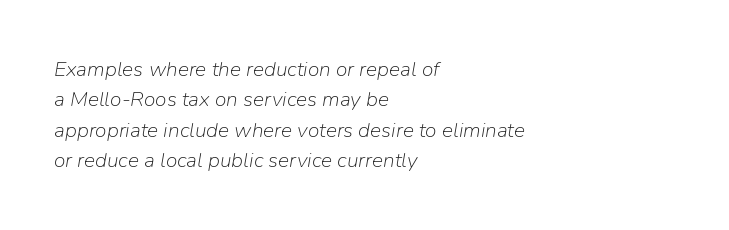
Q: Is the text bold? A: No.
Q: Is the text italic (slanted)? A: Yes, it leans right by about 9 degrees.
Q: Is the text underlined? A: No.
Q: How is the paragraph aligned? A: Left-aligned.
Q: Is the spacing between letters normal or unusually wide? A: Normal.
Q: Is the spacing between lines tight, normal or loose? A: Normal.
